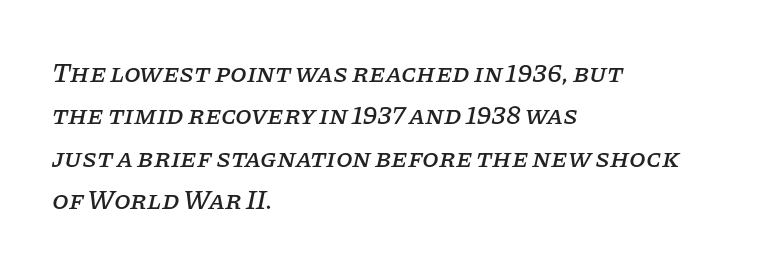
The image shows 27 px text type, italic (leaning right); set left-aligned, normal line spacing (1.57x), normal letter spacing, not underlined.
